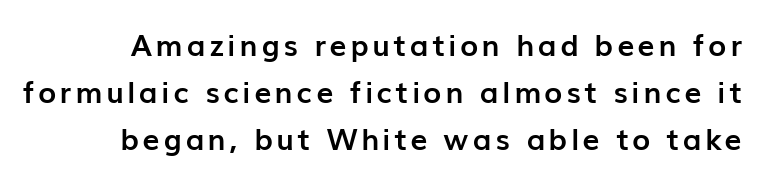
The image shows 30 px semibold sans-serif type, upright; set normal line spacing (1.56x), not underlined; low stroke contrast and a medium x-height.
